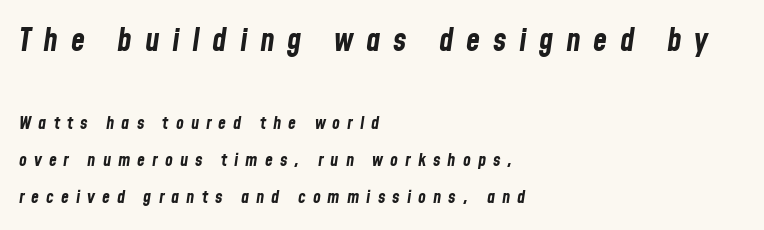
The image shows 32 px bold, condensed type, italic (leaning right); set left-aligned, loose line spacing (2.06x), unusually wide letter spacing (+0.39 em), not underlined; the first (top) block is 1.78x larger; low stroke contrast and a medium x-height.
